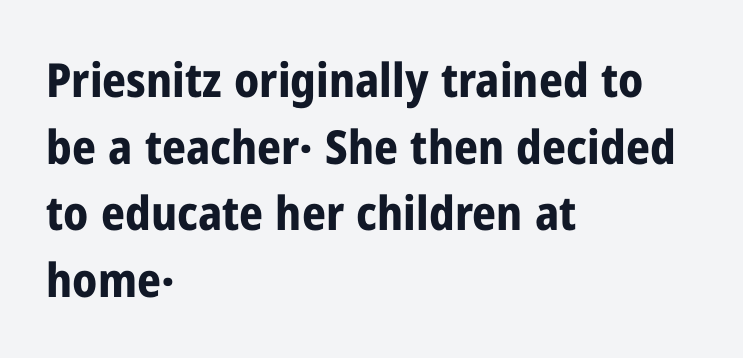
{"serif": "no", "italic": "no", "bold": "yes", "weight": "bold", "width": "condensed", "stroke_contrast": "low", "x_height": "medium", "monospaced": "no", "underline": "no", "align": "left", "line_spacing": "normal", "line_spacing_ratio": 1.42, "letter_spacing": "normal", "letter_spacing_em": 0.0, "glyph_px": 47}
